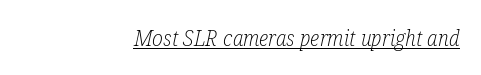
Caption: standard tracking, unaltered. This sample is right-justified, so line beginnings fall wherever the words allow. A continuous stroke trails under the words, as in a hyperlink. Emphasis-style slanted type is in use.
